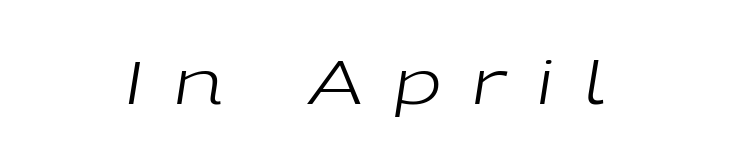
{"italic": "yes", "lean": "right", "slant_degrees": 9, "bold": "no", "weight": "regular", "width": "wide", "stroke_contrast": "low", "x_height": "medium", "monospaced": "no", "underline": "no", "letter_spacing": "wide", "letter_spacing_em": 0.49, "glyph_px": 60}
